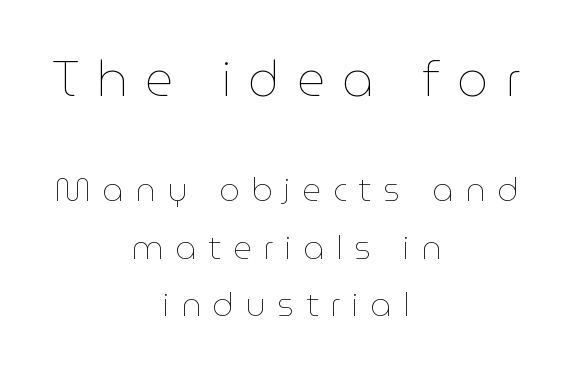
The image shows 49 px thin type, upright; set centered, line spacing 1.74x, unusually wide letter spacing (+0.35 em), not underlined; the first (top) block is 1.48x larger; low stroke contrast and a medium x-height.
